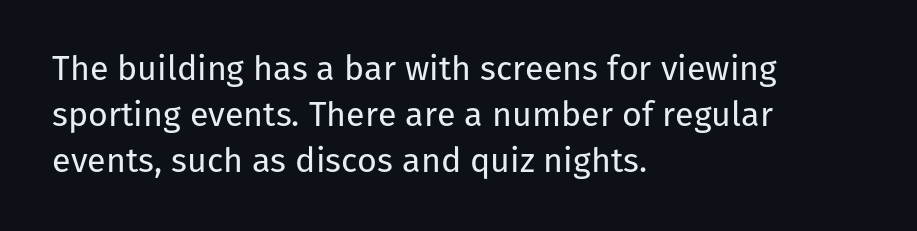
The image shows 34 px regular-weight sans-serif type, upright; set left-aligned, normal line spacing (1.35x), normal letter spacing, not underlined; low stroke contrast and a medium x-height.
